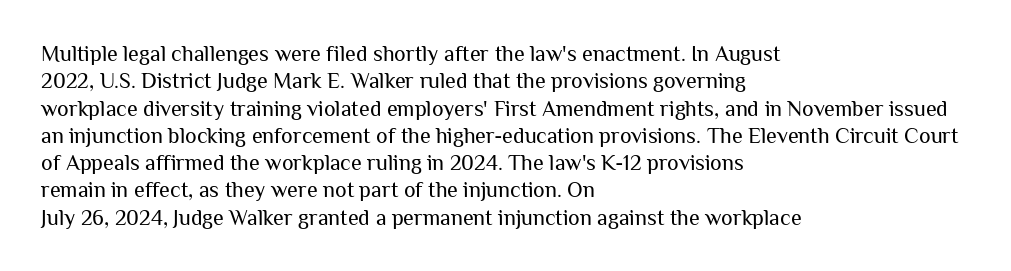
{"italic": "no", "bold": "no", "underline": "no", "align": "left", "line_spacing_ratio": 1.24, "letter_spacing": "normal", "letter_spacing_em": 0.0, "glyph_px": 22}
